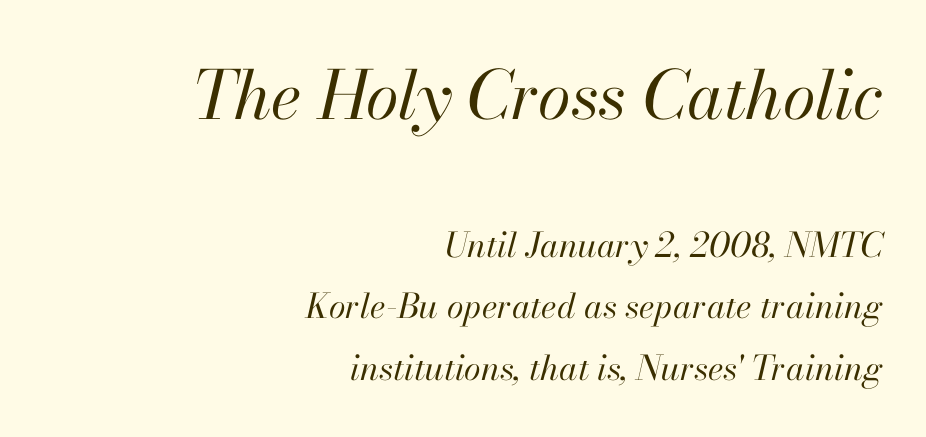
{"italic": "yes", "lean": "right", "slant_degrees": 13, "bold": "no", "weight": "regular", "width": "normal", "stroke_contrast": "high", "x_height": "small", "monospaced": "no", "underline": "no", "align": "right", "line_spacing_ratio": 1.81, "letter_spacing": "normal", "letter_spacing_em": 0.0, "larger_block": "first", "size_ratio": 1.97, "glyph_px": 67}
